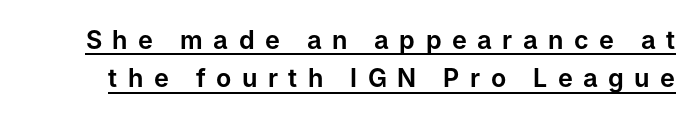
{"italic": "no", "underline": "yes", "line_spacing": "normal", "line_spacing_ratio": 1.54, "letter_spacing": "wide", "letter_spacing_em": 0.42, "glyph_px": 25}
